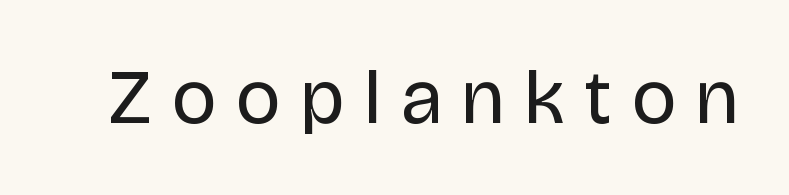
Q: Is the text bold? A: No.
Q: Is the text italic (slanted)? A: No, it is upright.
Q: Is the typeface a serif or a sans-serif typeface? A: Sans-serif.
Q: Is the text underlined? A: No.
Q: Is the spacing between letters normal or unusually wide? A: Unusually wide.
Q: Width (condensed, normal, or wide)? A: Normal.
Q: Stroke contrast? A: Low.
Q: x-height? A: Large.
Q: Monospaced? A: No.
